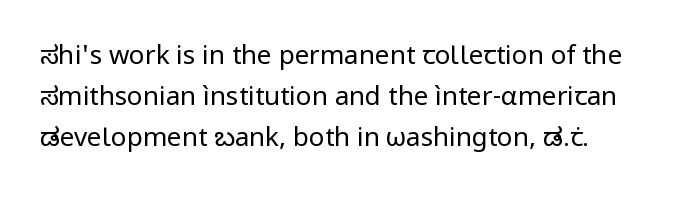
The image shows 26 px text type, upright; set left-aligned, normal line spacing (1.58x), normal letter spacing, not underlined.
